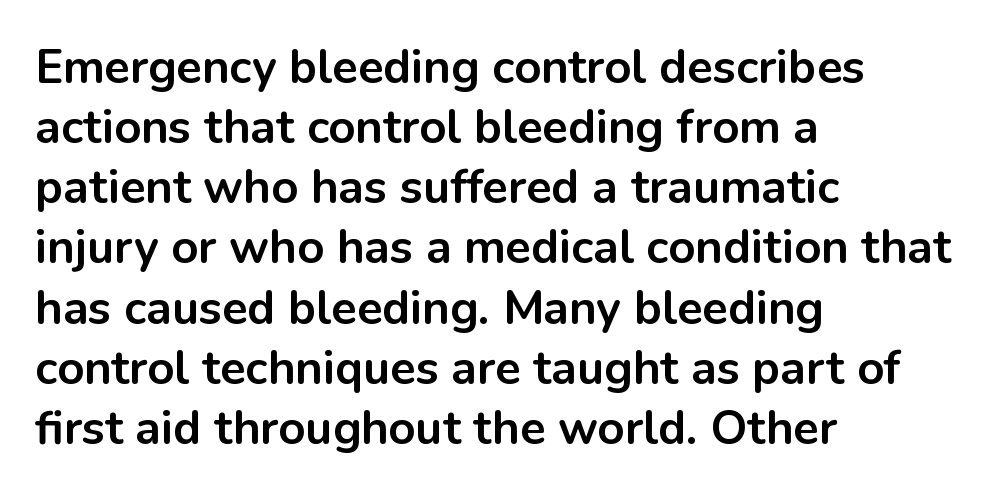
Q: Is the text bold? A: Yes.
Q: Is the text italic (slanted)? A: No, it is upright.
Q: Is the typeface a serif or a sans-serif typeface? A: Sans-serif.
Q: Is the text underlined? A: No.
Q: How is the paragraph aligned? A: Left-aligned.
Q: Is the spacing between letters normal or unusually wide? A: Normal.
Q: Is the spacing between lines tight, normal or loose? A: Normal.
Q: Width (condensed, normal, or wide)? A: Normal.
Q: Stroke contrast? A: Low.
Q: x-height? A: Medium.
Q: Monospaced? A: No.
